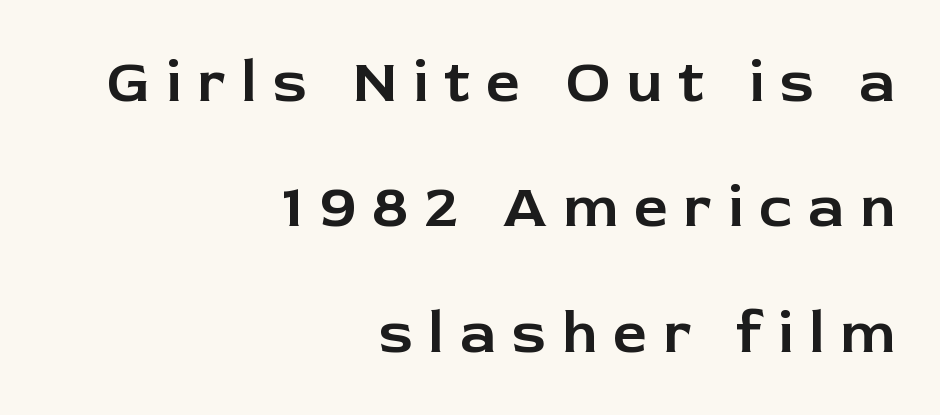
A roman cut, with each character standing at attention. The compositor pushed each line to the right boundary. These lines have a slow, spaced-out rhythm from letter to letter. The glyphs in this specimen are sans serif. The zone under the glyphs is completely vacant. Looks like regular typesetting: each glyph gets only the width it needs.
